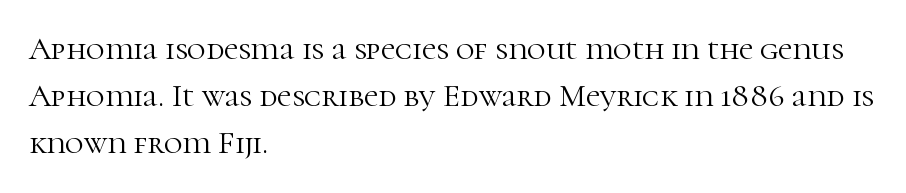
Do the characters align in a grid? No, the font is proportional. These lines keep a tight, regular rhythm from letter to letter. The lines in this sample share a left origin and differ only in where they stop. The font family rendered here belongs to the serif group. Vertical stems look standard width or narrower in stroke.
